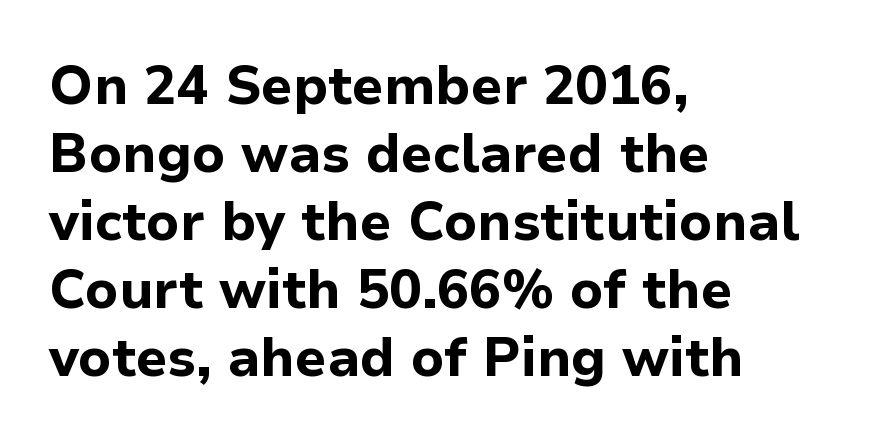
The image shows 54 px bold sans-serif type, upright; set left-aligned, normal line spacing (1.26x), normal letter spacing, not underlined; low stroke contrast and a medium x-height.
